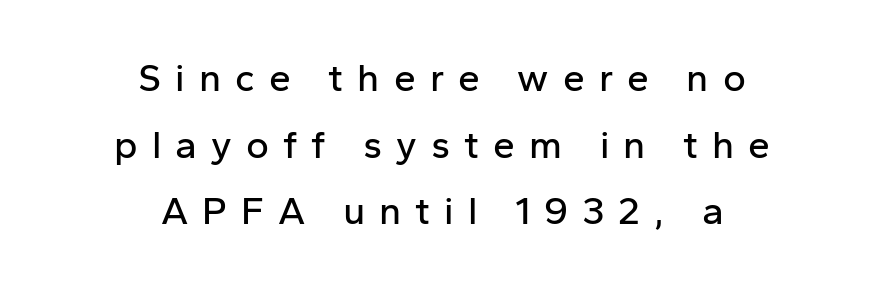
The image shows 39 px sans-serif type, upright; set centered, line spacing 1.71x, unusually wide letter spacing (+0.36 em), not underlined; low stroke contrast and a medium x-height.
